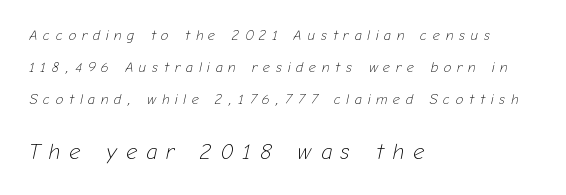
{"italic": "yes", "lean": "right", "slant_degrees": 12, "bold": "no", "underline": "no", "align": "left", "line_spacing": "loose", "line_spacing_ratio": 2.28, "letter_spacing": "wide", "letter_spacing_em": 0.41, "larger_block": "second", "size_ratio": 1.57, "glyph_px": 22}
